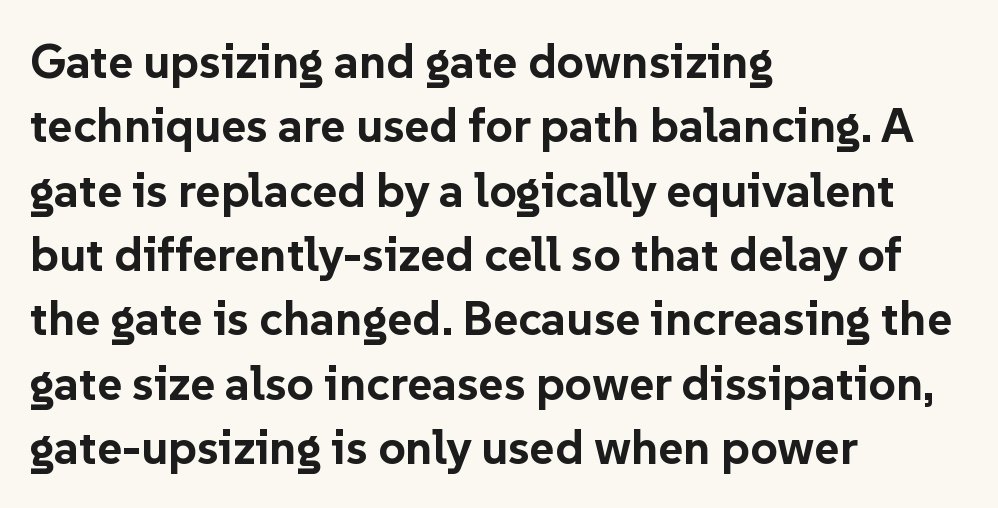
Q: Is the text bold? A: Yes.
Q: Is the text italic (slanted)? A: No, it is upright.
Q: Is the typeface a serif or a sans-serif typeface? A: Sans-serif.
Q: Is the text underlined? A: No.
Q: How is the paragraph aligned? A: Left-aligned.
Q: Is the spacing between letters normal or unusually wide? A: Normal.
Q: Is the spacing between lines tight, normal or loose? A: Normal.
Q: Width (condensed, normal, or wide)? A: Normal.
Q: Stroke contrast? A: Low.
Q: x-height? A: Medium.
Q: Monospaced? A: No.
